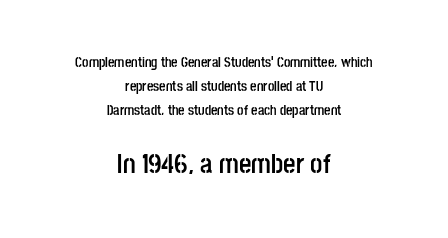
Bold? Absolutely — the strokes are thick and heavy. Teacher's note: observe the equal gaps on both sides — that is centered alignment. Short note: letters normally spaced. Beneath every word, the page is bare.
